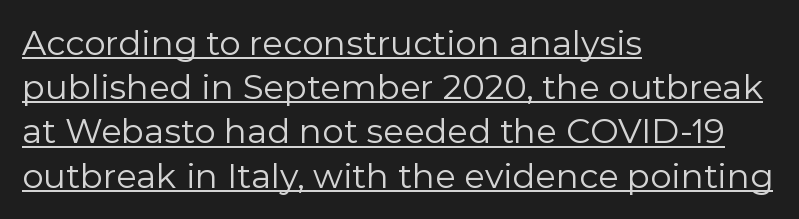
Spacing verdict: proportional, widths tailored to each character. The glyphs are accompanied by a horizontal stroke just below them. The face used here is a sans, in the tradition of grotesques and geometrics. In terms of letterspacing, this is plain default setting. Visually the block forms a straight wall on the left and a jagged coastline on the right.
